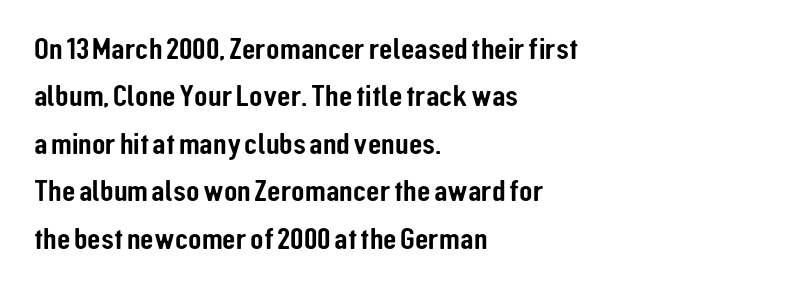
Letterform terminals end flat and unadorned throughout the passage. The letters advance in unequal steps, a hallmark of proportional type. Short note: letters normally spaced. Ascenders rise straight up at ninety degrees. In CSS terms this would be text-align: left. A clean baseline with only descenders dipping below it.
